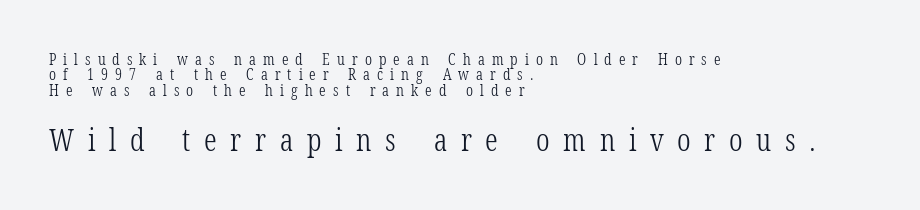
{"serif": "yes", "italic": "no", "bold": "no", "weight": "light", "width": "condensed", "stroke_contrast": "low", "x_height": "medium", "monospaced": "no", "underline": "no", "align": "left", "line_spacing": "tight", "line_spacing_ratio": 0.96, "letter_spacing": "wide", "letter_spacing_em": 0.44, "larger_block": "second", "size_ratio": 1.94, "glyph_px": 31}
